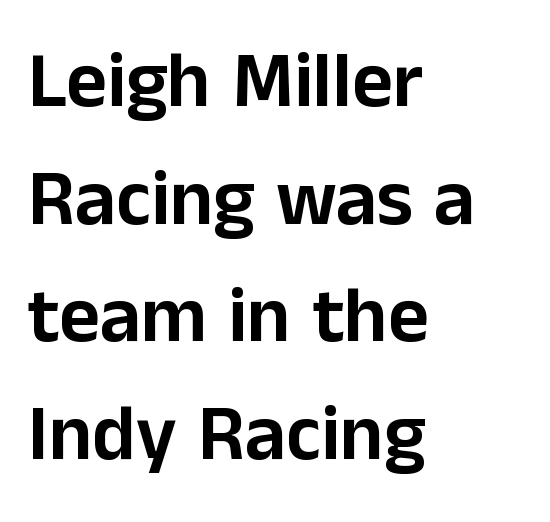
In terms of letterspacing, this is plain default setting. A roman cut, with each character standing at attention. Do the characters align in a grid? No, the font is proportional. Honestly, the row spacing looks completely unremarkable. The glyphs in this specimen are sans serif. The glyphs are unaccompanied by any horizontal stroke below them.
